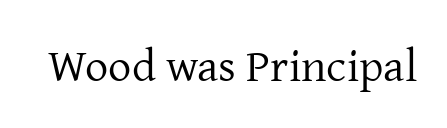
Q: Is the text bold? A: No.
Q: Is the text italic (slanted)? A: No, it is upright.
Q: Is the typeface a serif or a sans-serif typeface? A: Serif.
Q: Is the text underlined? A: No.
Q: Is the spacing between letters normal or unusually wide? A: Normal.
Q: Width (condensed, normal, or wide)? A: Normal.
Q: Stroke contrast? A: Low.
Q: x-height? A: Medium.
Q: Monospaced? A: No.
